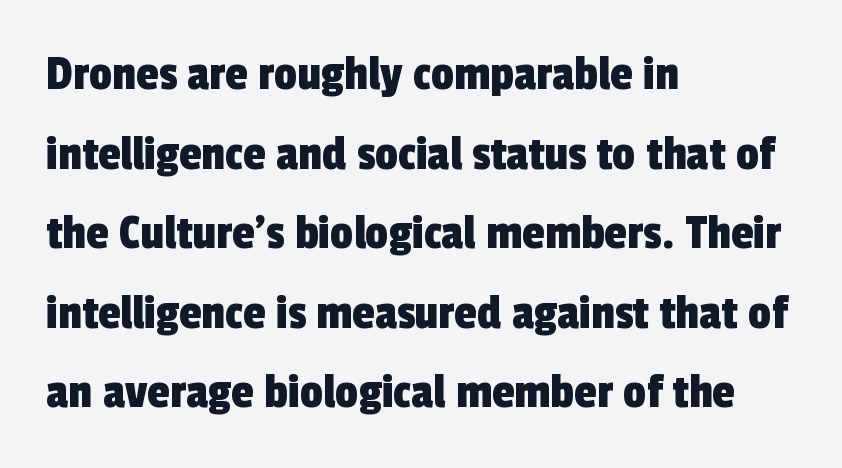
Q: Is the typeface a serif or a sans-serif typeface? A: Sans-serif.
Q: Is the text underlined? A: No.
Q: How is the paragraph aligned? A: Left-aligned.
Q: Is the spacing between letters normal or unusually wide? A: Normal.
Q: Is the spacing between lines tight, normal or loose? A: Normal.
Q: Width (condensed, normal, or wide)? A: Condensed.
Q: x-height? A: Medium.
Q: Monospaced? A: No.
